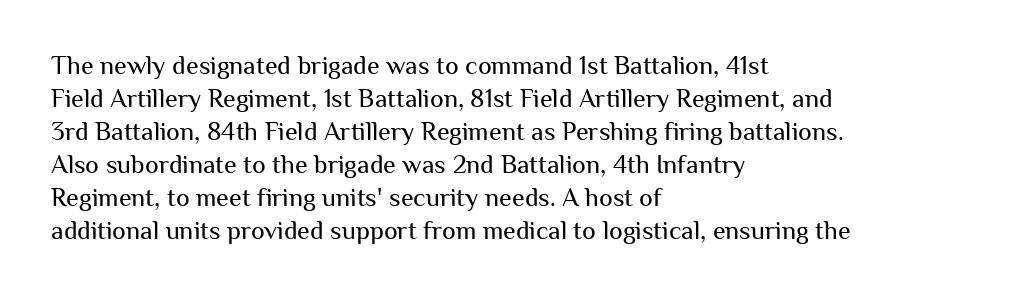
Q: Is the text bold? A: No.
Q: Is the text italic (slanted)? A: No, it is upright.
Q: Is the text underlined? A: No.
Q: How is the paragraph aligned? A: Left-aligned.
Q: Is the spacing between letters normal or unusually wide? A: Normal.
Q: Is the spacing between lines tight, normal or loose? A: Normal.
